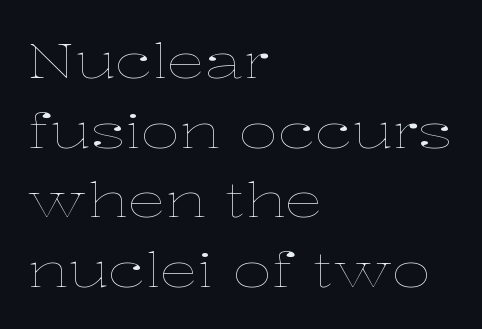
Q: Is the text bold? A: No.
Q: Is the text italic (slanted)? A: No, it is upright.
Q: Is the text underlined? A: No.
Q: How is the paragraph aligned? A: Left-aligned.
Q: Is the spacing between letters normal or unusually wide? A: Normal.
Q: Is the spacing between lines tight, normal or loose? A: Normal.
Q: Width (condensed, normal, or wide)? A: Wide.
Q: Stroke contrast? A: Low.
Q: x-height? A: Medium.
Q: Monospaced? A: No.
